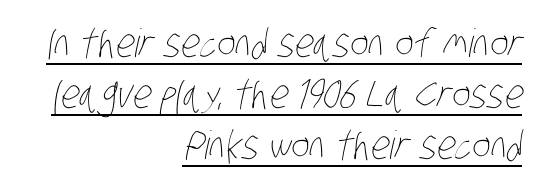
The image shows 39 px thin, condensed type; set right-aligned, normal line spacing (1.31x), normal letter spacing, underlined; low stroke contrast and a large x-height.
